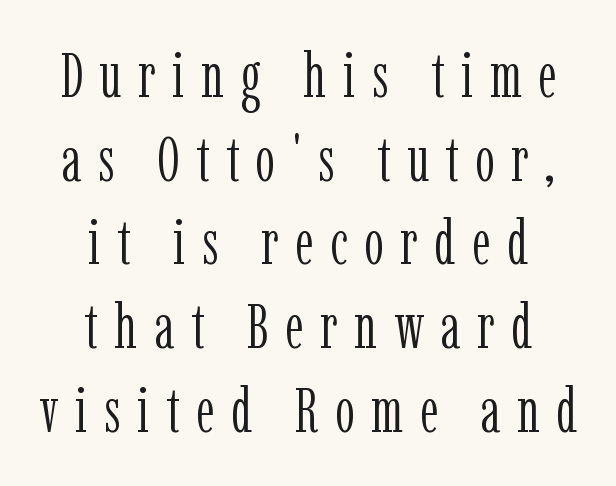
{"serif": "yes", "italic": "no", "bold": "no", "weight": "light", "width": "condensed", "stroke_contrast": "low", "x_height": "medium", "monospaced": "no", "underline": "no", "align": "center", "line_spacing": "normal", "line_spacing_ratio": 1.35, "letter_spacing": "wide", "letter_spacing_em": 0.27, "glyph_px": 62}
